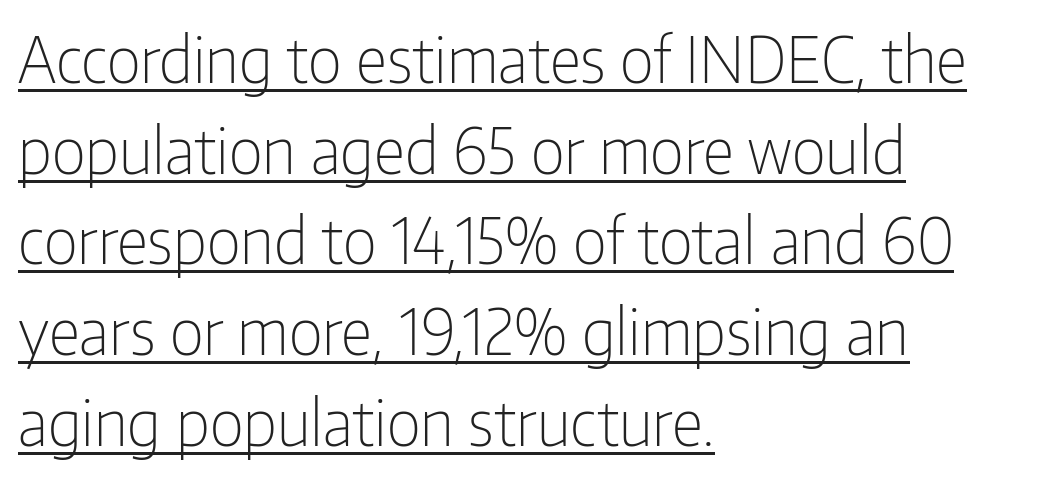
What's the leading like? Ordinary, nothing unusual. These lines are rendered in a variable-pitch font. The lettering holds an erect, upright posture throughout. Glance below the letters and you will spot a drawn line. These lines are set flush left with a ragged right edge. No chunkiness to these letters — they're not bold.
